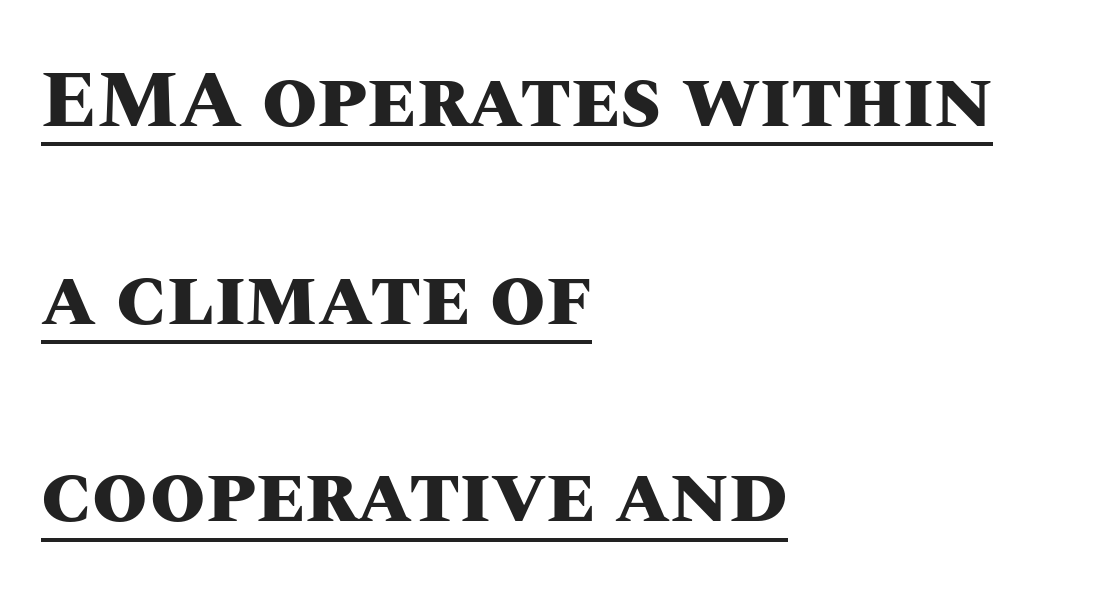
{"italic": "no", "bold": "yes", "weight": "heavy", "width": "normal", "stroke_contrast": "medium", "x_height": "large", "monospaced": "no", "underline": "yes", "align": "left", "line_spacing": "loose", "line_spacing_ratio": 2.47, "letter_spacing": "normal", "letter_spacing_em": 0.0, "glyph_px": 80}
